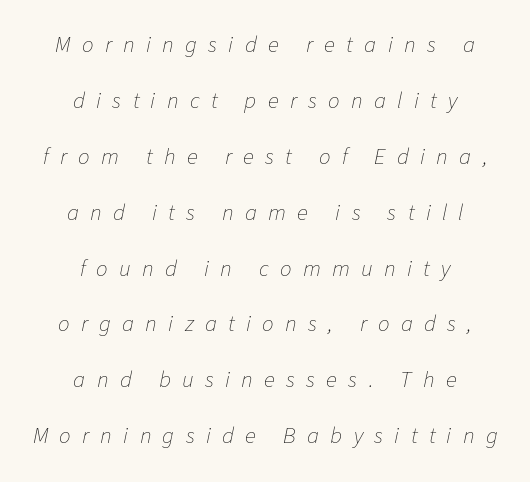
Spacing between characters has been opened up far beyond the box default. Think standard paragraph weight, or any step lighter than that. How would I describe the line gaps? Wide and relaxed. Each row of text sits above clean, open space. Compared with ordinary roman type, these characters are visibly tilted. One-word summary of the alignment: center.
